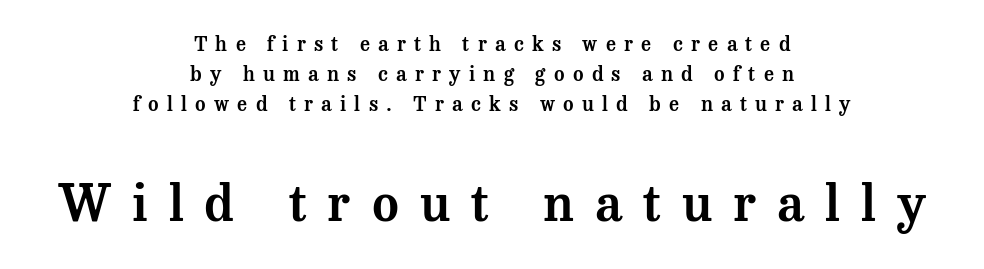
What's the leading like? Ordinary, nothing unusual. Students, note that the glyphs here are deliberately spaced far apart. The letters in the lower block stand taller than those in the block above. Spacing verdict: proportional, widths tailored to each character.
